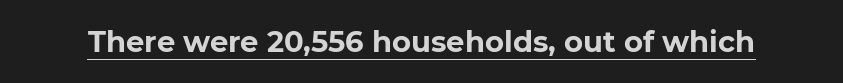
The image shows 29 px bold sans-serif type, upright; set normal letter spacing, underlined; low stroke contrast and a medium x-height.
